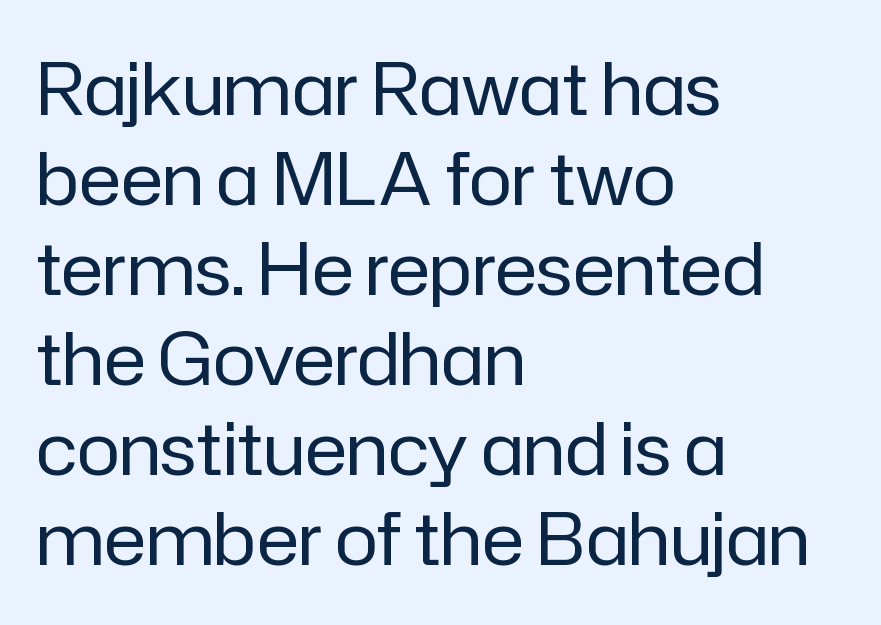
Q: Is the text bold? A: No.
Q: Is the text italic (slanted)? A: No, it is upright.
Q: Is the typeface a serif or a sans-serif typeface? A: Sans-serif.
Q: Is the text underlined? A: No.
Q: How is the paragraph aligned? A: Left-aligned.
Q: Is the spacing between letters normal or unusually wide? A: Normal.
Q: Is the spacing between lines tight, normal or loose? A: Normal.
Q: Width (condensed, normal, or wide)? A: Normal.
Q: Stroke contrast? A: Low.
Q: x-height? A: Medium.
Q: Monospaced? A: No.
